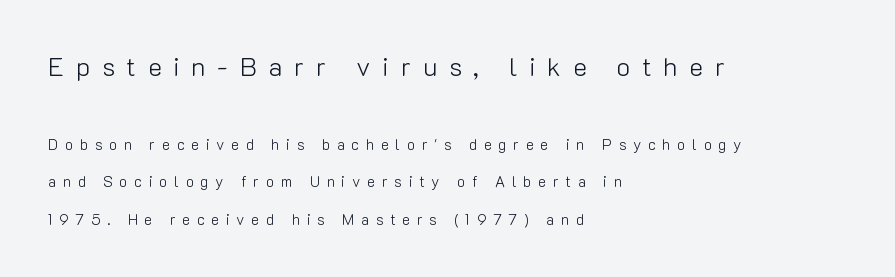
{"italic": "no", "bold": "no", "underline": "no", "align": "left", "line_spacing": "loose", "line_spacing_ratio": 2.5, "letter_spacing": "wide", "letter_spacing_em": 0.45, "larger_block": "first", "size_ratio": 1.73, "glyph_px": 26}
